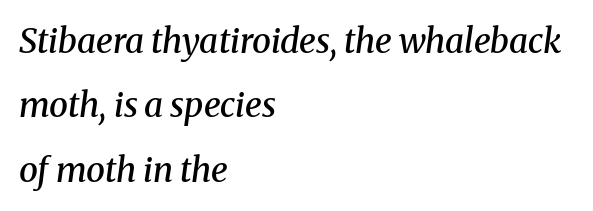
{"serif": "yes", "italic": "yes", "lean": "right", "slant_degrees": 8, "bold": "semi", "weight": "semibold", "width": "normal", "stroke_contrast": "medium", "x_height": "medium", "monospaced": "no", "underline": "no", "align": "left", "line_spacing_ratio": 1.89, "letter_spacing": "normal", "letter_spacing_em": 0.0, "glyph_px": 34}
